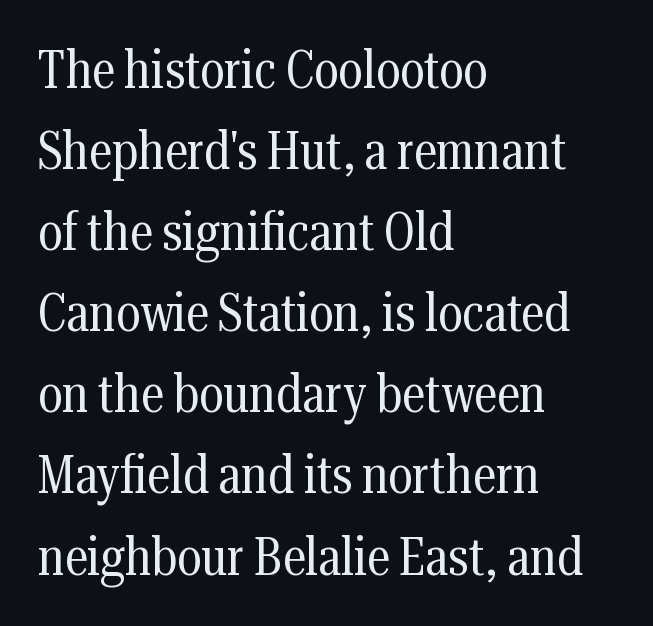
The image shows 53 px regular-weight, condensed serif type, upright; set left-aligned, normal line spacing (1.53x), normal letter spacing, not underlined; medium stroke contrast and a medium x-height.
